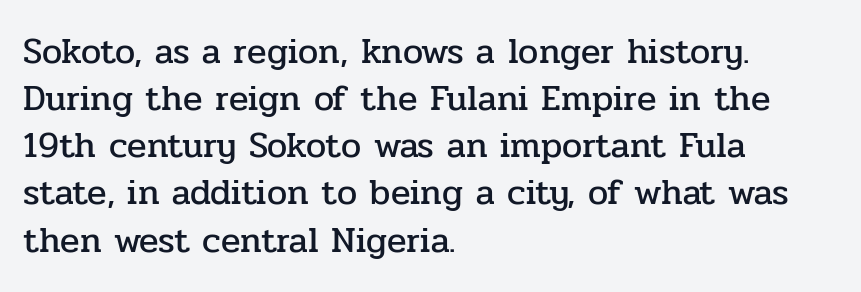
The tracking reads as untouched default to a designer's eye. Horizontal alignment here is leftward, the default for most running prose. Here the designer chose a conventional face with non-uniform glyph widths. Notice how descenders clear the ascenders below comfortably — that's standard leading. Italic? Not at all — the glyphs are vertical. Has an underline been added? It has not.
